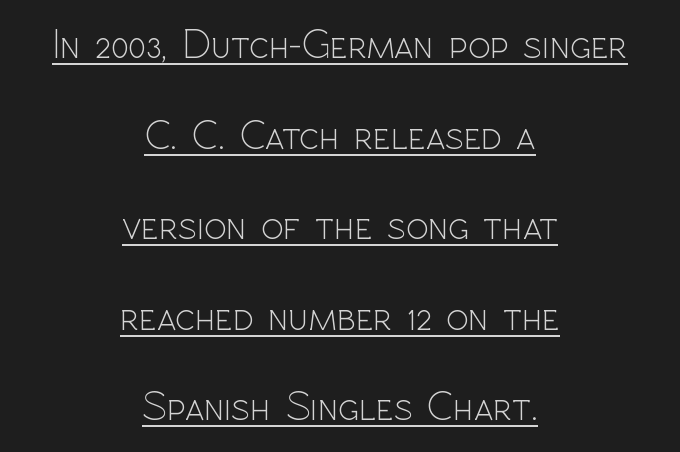
The image shows 41 px light sans-serif type, upright; set centered, loose line spacing (2.21x), normal letter spacing, underlined; a medium x-height.
